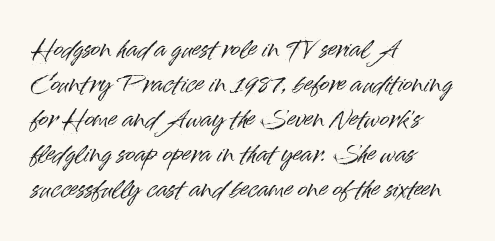
The image shows 23 px text type; set left-aligned, normal line spacing (1.52x), normal letter spacing, not underlined.
